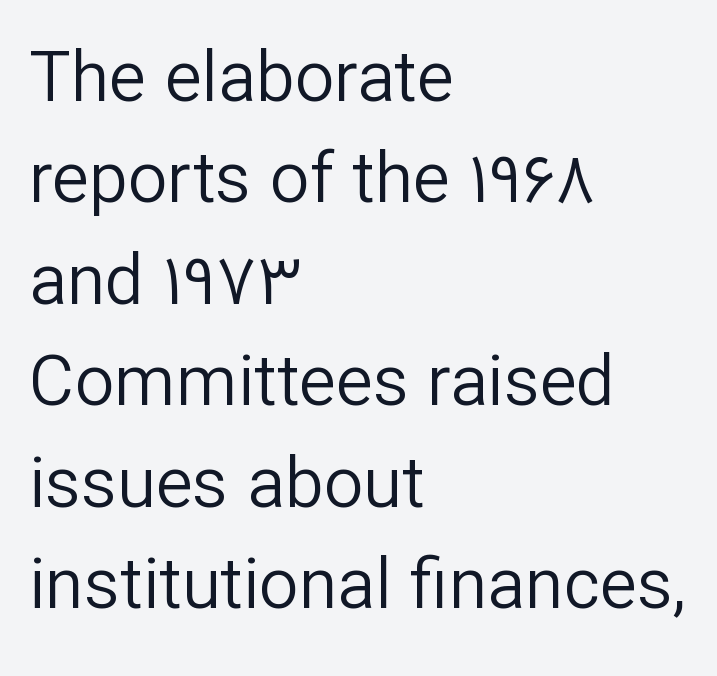
Q: Is the text bold? A: No.
Q: Is the text italic (slanted)? A: No, it is upright.
Q: Is the typeface a serif or a sans-serif typeface? A: Sans-serif.
Q: Is the text underlined? A: No.
Q: How is the paragraph aligned? A: Left-aligned.
Q: Is the spacing between letters normal or unusually wide? A: Normal.
Q: Is the spacing between lines tight, normal or loose? A: Normal.
Q: Width (condensed, normal, or wide)? A: Normal.
Q: Stroke contrast? A: Low.
Q: x-height? A: Medium.
Q: Monospaced? A: No.
